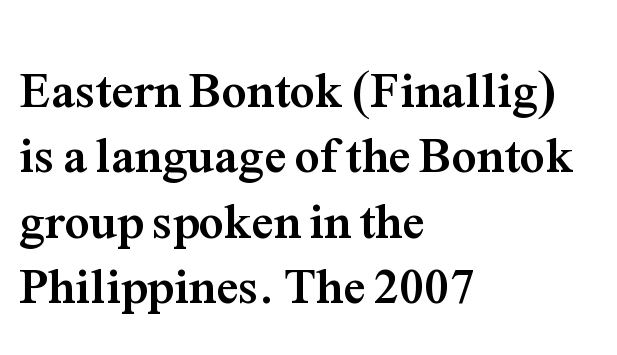
{"serif": "yes", "italic": "no", "bold": "yes", "weight": "semibold", "width": "normal", "stroke_contrast": "medium", "x_height": "medium", "monospaced": "no", "underline": "no", "align": "left", "line_spacing": "normal", "line_spacing_ratio": 1.31, "letter_spacing": "normal", "letter_spacing_em": 0.0, "glyph_px": 50}
